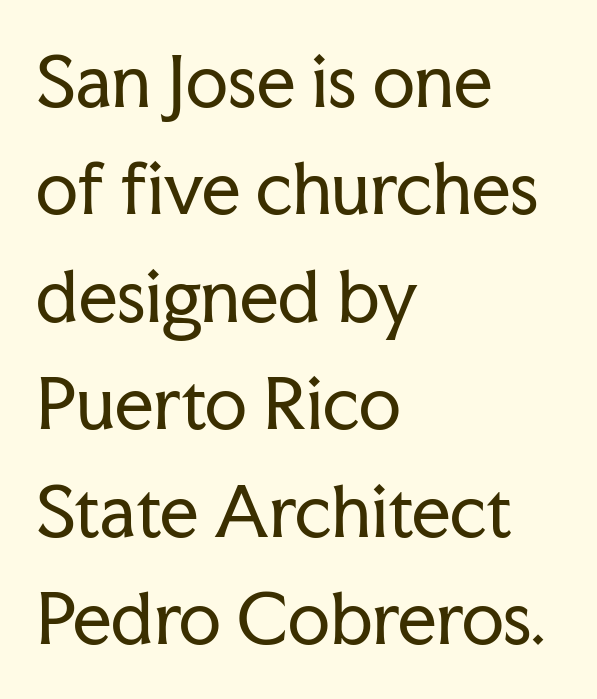
{"serif": "yes", "italic": "no", "bold": "no", "weight": "regular", "width": "normal", "stroke_contrast": "low", "x_height": "medium", "monospaced": "no", "underline": "no", "align": "left", "line_spacing": "normal", "line_spacing_ratio": 1.58, "letter_spacing": "normal", "letter_spacing_em": 0.0, "glyph_px": 68}
